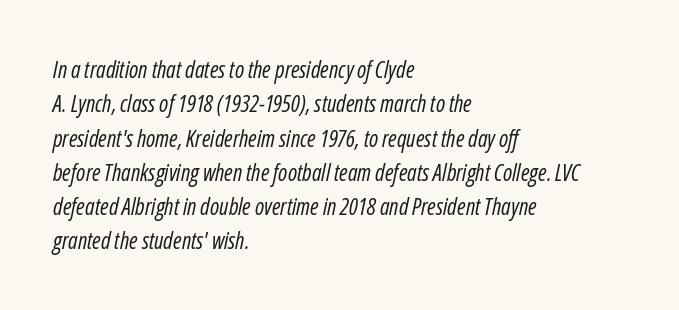
The image shows 23 px text type, italic (leaning right); set left-aligned, normal line spacing (1.49x), normal letter spacing, not underlined.
